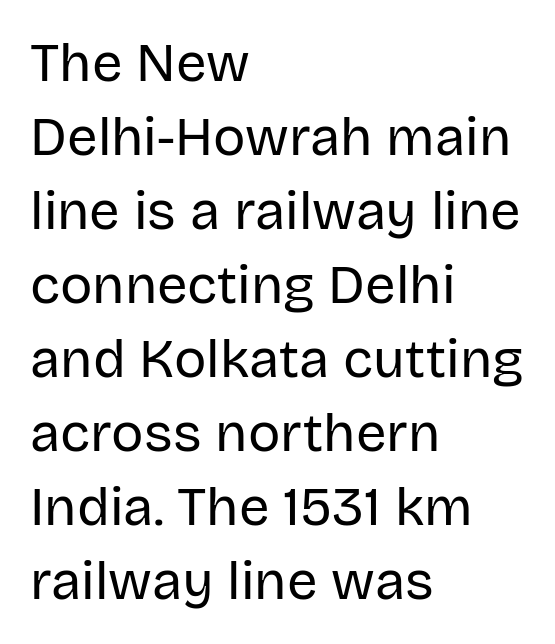
Just letters on the line, the space beneath them empty. Compared with typical paragraphs, the rows here are spaced about the same. Think of a printed novel: that variable character pitch is what you see here. The typography opts for an upright posture over an oblique one. The strokes carry an ordinary text weight at most. A typesetter would label this face a sans.
